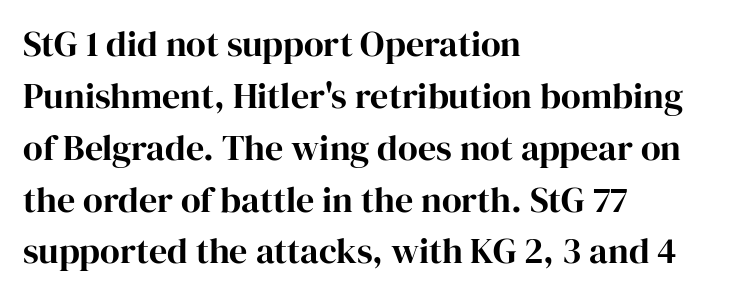
Q: Is the text italic (slanted)? A: No, it is upright.
Q: Is the typeface a serif or a sans-serif typeface? A: Serif.
Q: Is the text underlined? A: No.
Q: How is the paragraph aligned? A: Left-aligned.
Q: Is the spacing between letters normal or unusually wide? A: Normal.
Q: Is the spacing between lines tight, normal or loose? A: Normal.
Q: Width (condensed, normal, or wide)? A: Normal.
Q: Stroke contrast? A: High.
Q: x-height? A: Medium.
Q: Monospaced? A: No.
